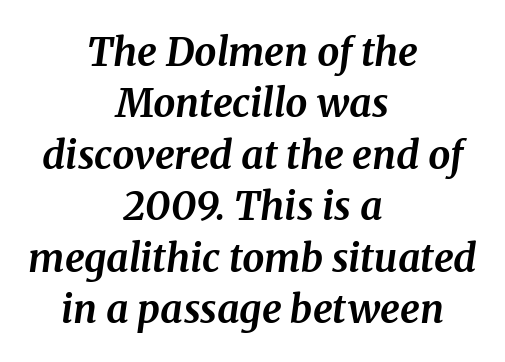
The gap between lines stays unmarked. The text carries the slant typical of an italic or oblique font. Short and long lines alike share a common midpoint. What's the leading like? Ordinary, nothing unusual. Each letter keeps its own natural width here, so spacing adapts to shape. Every letter is thick-stroked: bold, no question.
